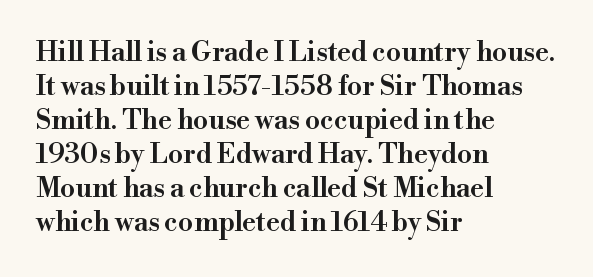
Q: Is the text bold? A: Semi-bold.
Q: Is the text italic (slanted)? A: No, it is upright.
Q: Is the text underlined? A: No.
Q: How is the paragraph aligned? A: Left-aligned.
Q: Is the spacing between letters normal or unusually wide? A: Normal.
Q: Is the spacing between lines tight, normal or loose? A: Normal.
